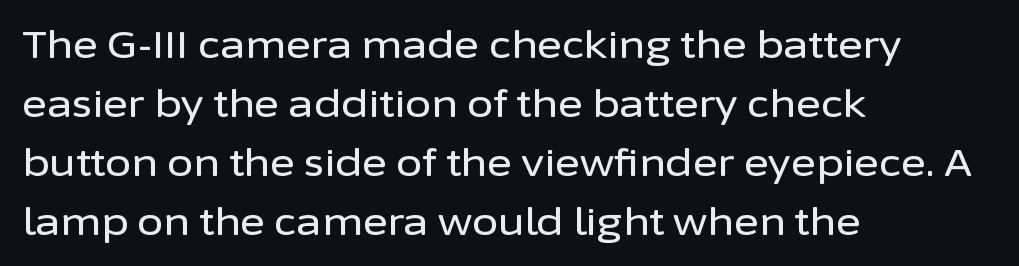
The image shows 38 px sans-serif type, upright; set left-aligned, normal line spacing (1.55x), normal letter spacing, not underlined; low stroke contrast and a medium x-height.
